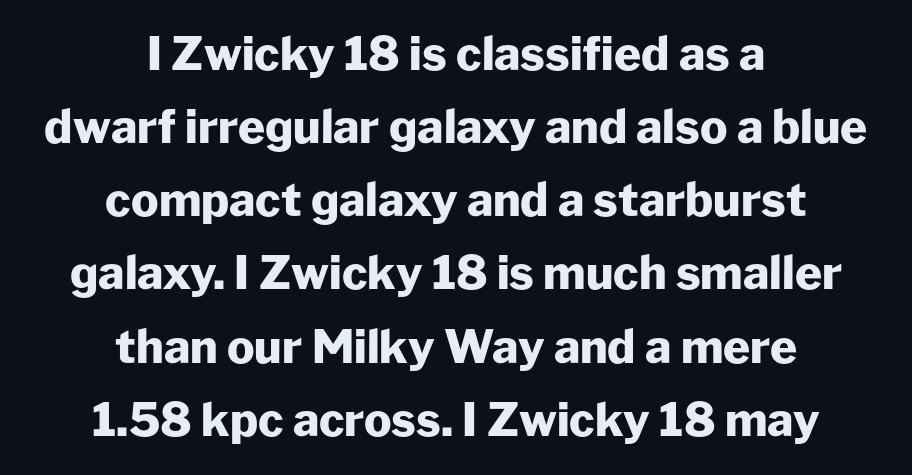
{"serif": "no", "italic": "no", "bold": "yes", "weight": "heavy", "width": "normal", "stroke_contrast": "low", "x_height": "medium", "monospaced": "no", "underline": "no", "align": "center", "line_spacing": "normal", "line_spacing_ratio": 1.59, "letter_spacing": "normal", "letter_spacing_em": 0.0, "glyph_px": 46}
